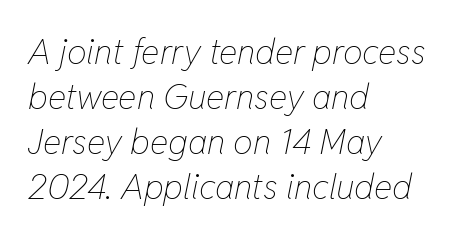
{"italic": "yes", "lean": "right", "slant_degrees": 11, "bold": "no", "weight": "thin", "width": "condensed", "stroke_contrast": "low", "x_height": "medium", "monospaced": "no", "underline": "no", "align": "left", "line_spacing": "normal", "line_spacing_ratio": 1.29, "letter_spacing": "normal", "letter_spacing_em": 0.0, "glyph_px": 35}
